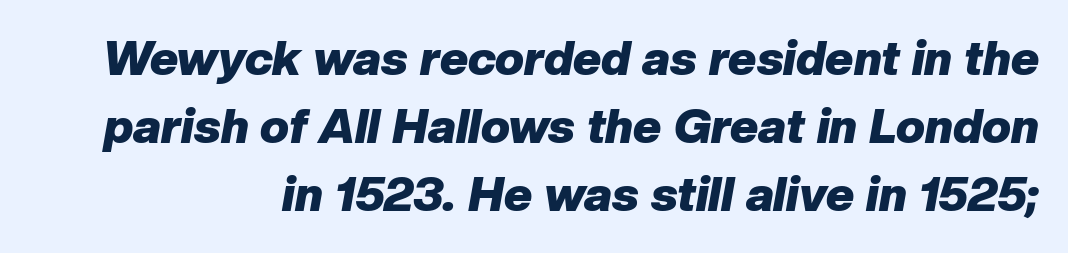
The image shows 48 px heavy type, italic (leaning right); set right-aligned, normal line spacing (1.42x), normal letter spacing, not underlined; low stroke contrast and a medium x-height.
